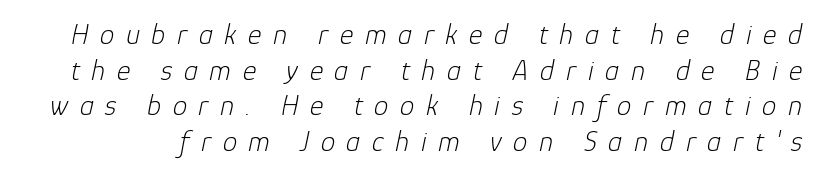
Compared with a typical body face, this is equally light or lighter still. Does extra space separate the letters? Yes, quite a lot of it. Note the varied advance widths — an 'i' is clearly narrower than an 'm'. The specimen reads as italic at a glance.
